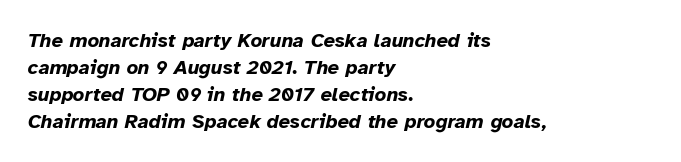
{"italic": "yes", "lean": "right", "slant_degrees": 12, "bold": "yes", "underline": "no", "align": "left", "line_spacing": "normal", "line_spacing_ratio": 1.35, "letter_spacing": "normal", "letter_spacing_em": 0.0, "glyph_px": 20}
